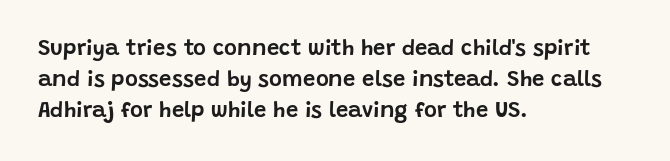
Q: Is the text italic (slanted)? A: No, it is upright.
Q: Is the text underlined? A: No.
Q: How is the paragraph aligned? A: Left-aligned.
Q: Is the spacing between letters normal or unusually wide? A: Normal.
Q: Is the spacing between lines tight, normal or loose? A: Normal.
